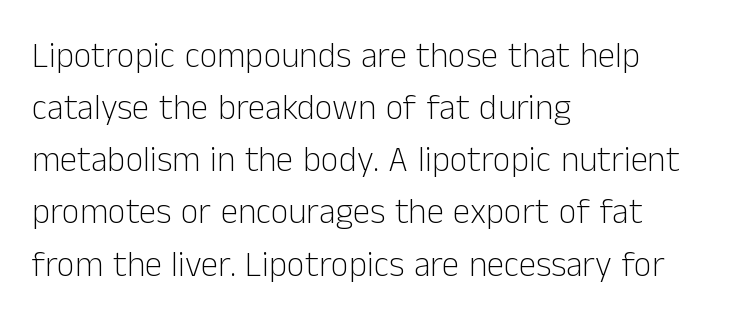
Spacing verdict: proportional, widths tailored to each character. This rendering uses left alignment, leaving the right contour irregular. Vertical strokes here are truly vertical. A quiet, ordinary-to-light weight characterises the typeface. Serif or sans? Sans — the stroke terminals are bare. No extra tracking has been applied to these lines.
